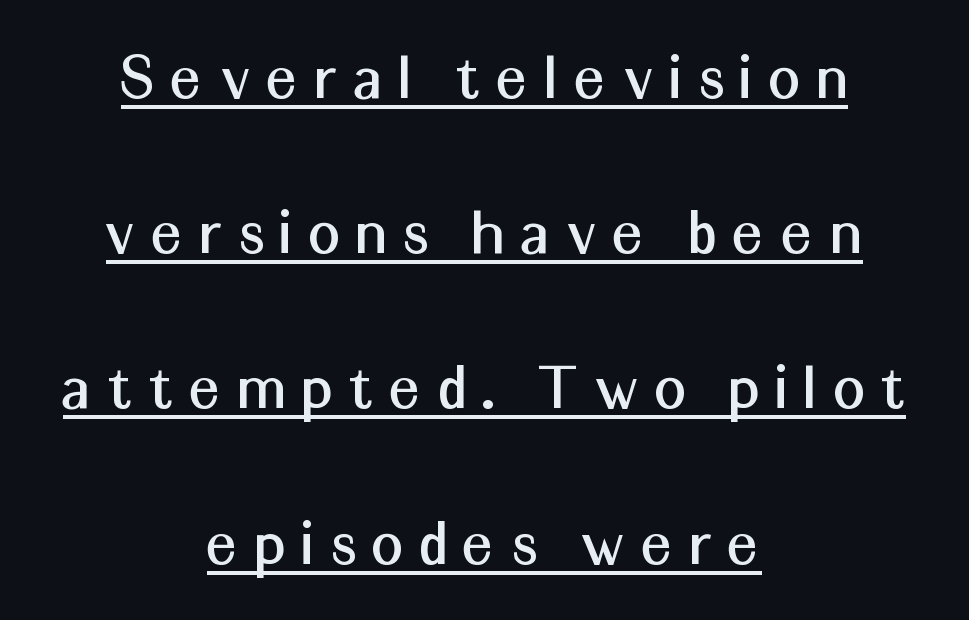
These lines are centered, leaving both edges ragged. Leading is clearly above the norm, producing a sparse column. A typesetter would call this proportional, since set widths differ per character. This rendering employs a face without finishing strokes, i.e., a sans-serif.
